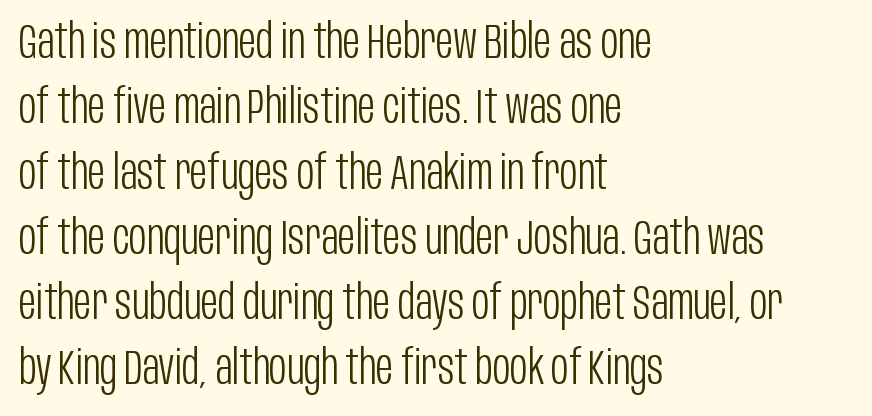
You can tell it's not italic because the verticals are truly vertical. The rendering uses a moderate line-height, typical for paragraphs. Weight: not bold — regular or lighter. You could not count columns in this text — the font is proportionally spaced. The typesetter chose a ragged-right arrangement here.
